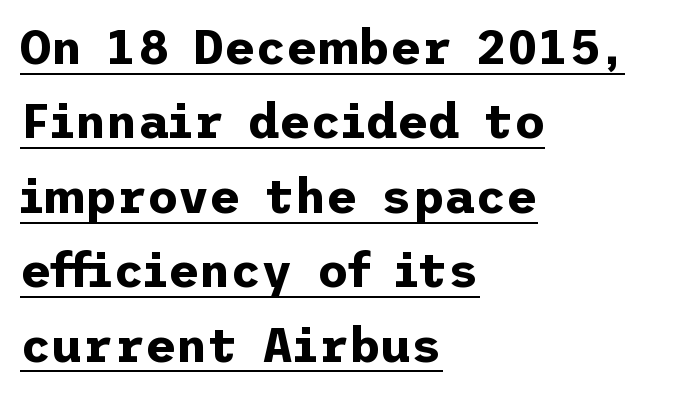
Regarding leading, the lines here are spaced in the standard way. Compared with a centered layout, this one pins lines to the left instead. I'd describe the lettering as bold — thick and assertive. Are there feet on the stems? There aren't — it's a sans. Italic: no, the glyphs are upright roman. The glyphs are accompanied by a horizontal stroke just below them.
